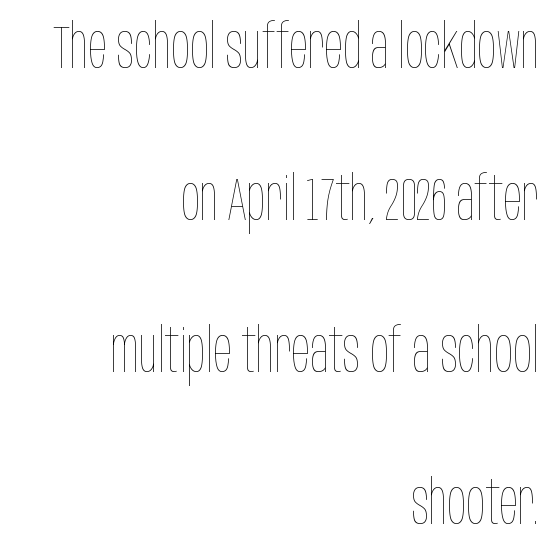
The image shows 62 px thin, condensed type, upright; set right-aligned, loose line spacing (2.45x), normal letter spacing, not underlined; low stroke contrast and a large x-height.
